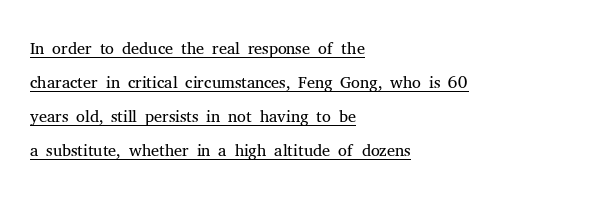
Q: Is the text bold? A: No.
Q: Is the text italic (slanted)? A: No, it is upright.
Q: Is the text underlined? A: Yes.
Q: How is the paragraph aligned? A: Left-aligned.
Q: Is the spacing between letters normal or unusually wide? A: Normal.
Q: Is the spacing between lines tight, normal or loose? A: Normal.
